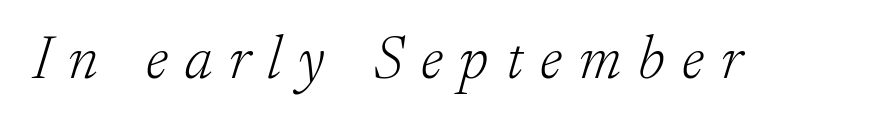
The image shows 61 px light serif type, italic (leaning right); set unusually wide letter spacing (+0.28 em), not underlined; low stroke contrast and a small x-height.
